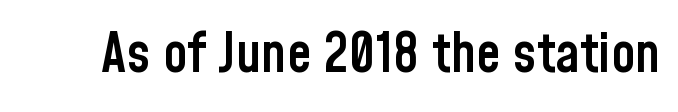
On the weight axis this lands at semibold, roughly 600. No italicization has been applied; the sample stays upright. The type family on display is of the sans-serif kind. The gap between lines stays unmarked. Character widths vary here, with narrow letters taking less room than wide ones. Compared with typical body copy, the letter spacing here is the same.
